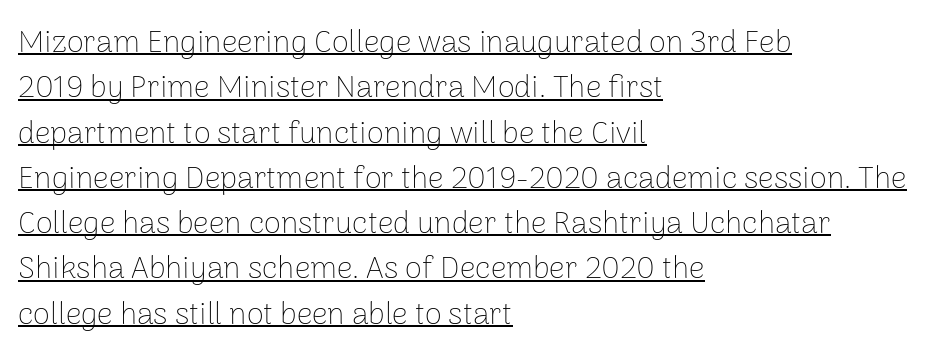
Q: Is the text bold? A: No.
Q: Is the text italic (slanted)? A: No, it is upright.
Q: Is the typeface a serif or a sans-serif typeface? A: Sans-serif.
Q: Is the text underlined? A: Yes.
Q: How is the paragraph aligned? A: Left-aligned.
Q: Is the spacing between letters normal or unusually wide? A: Normal.
Q: Is the spacing between lines tight, normal or loose? A: Normal.
Q: Width (condensed, normal, or wide)? A: Normal.
Q: Stroke contrast? A: Low.
Q: x-height? A: Medium.
Q: Monospaced? A: No.
